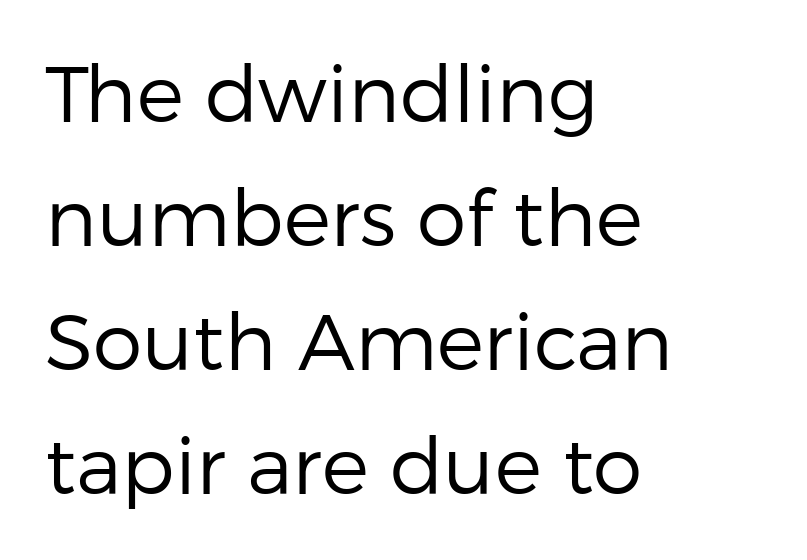
{"serif": "no", "italic": "no", "bold": "no", "weight": "regular", "width": "normal", "stroke_contrast": "low", "x_height": "medium", "monospaced": "no", "underline": "no", "align": "left", "line_spacing": "normal", "line_spacing_ratio": 1.57, "letter_spacing": "normal", "letter_spacing_em": 0.0, "glyph_px": 79}
